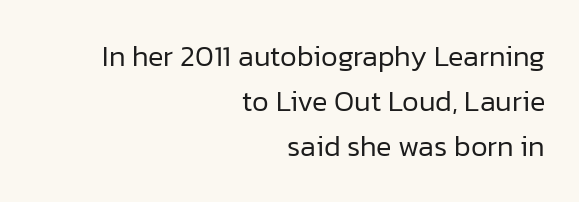
The ragged edge is on the left, which tells us the setting is flush right. Do the characters align in a grid? No, the font is proportional. Look at the tracking — it's just the regular setting, nothing added. Heaviness? Minimal to ordinary, like unemphasized prose. Nobody drew a line under any word here. Nope, not italic — everything's standing straight.
